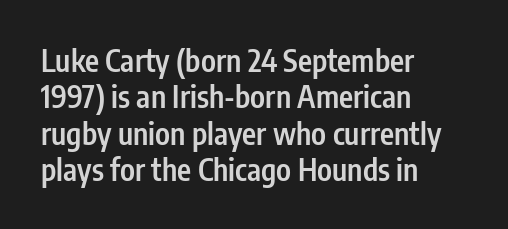
Its strokes are somewhat broadened, the hallmark of semibold type. Letter spacing: default. Characters remain perfectly vertical along every line. Typeset ragged right — the left edge is the straight one.
